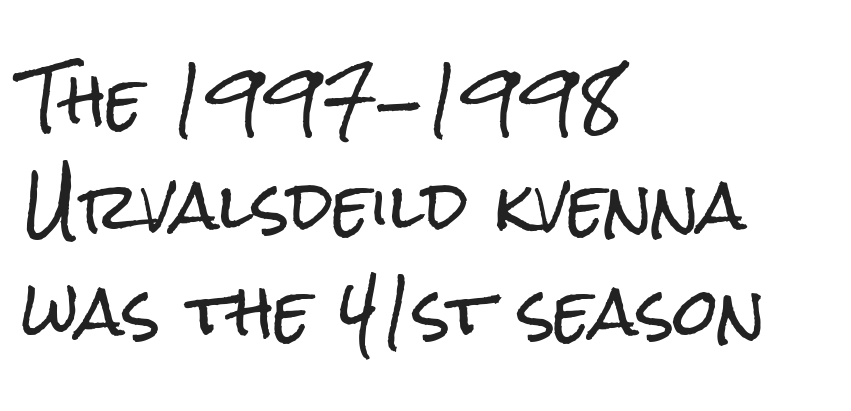
Q: Is the text italic (slanted)? A: No, it is upright.
Q: Is the typeface a serif or a sans-serif typeface? A: Sans-serif.
Q: Is the text underlined? A: No.
Q: How is the paragraph aligned? A: Left-aligned.
Q: Is the spacing between letters normal or unusually wide? A: Normal.
Q: Is the spacing between lines tight, normal or loose? A: Normal.
Q: Width (condensed, normal, or wide)? A: Condensed.
Q: Stroke contrast? A: Low.
Q: x-height? A: Medium.
Q: Monospaced? A: No.
